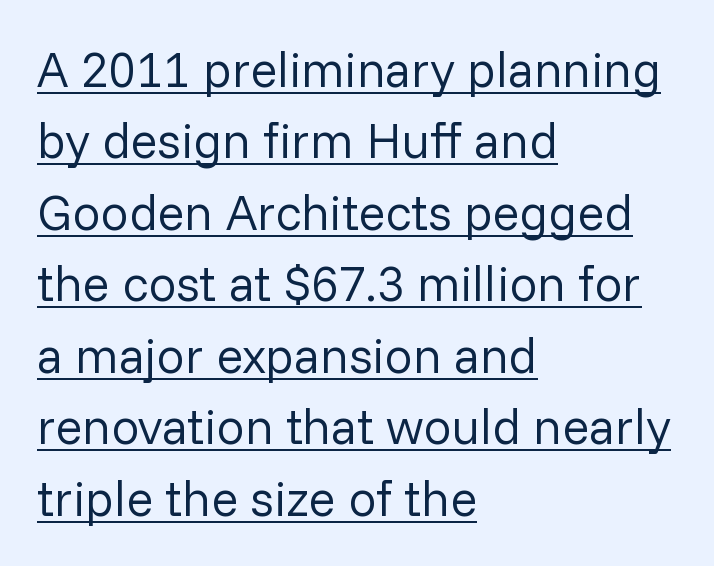
Q: Is the text bold? A: No.
Q: Is the text italic (slanted)? A: No, it is upright.
Q: Is the typeface a serif or a sans-serif typeface? A: Sans-serif.
Q: Is the text underlined? A: Yes.
Q: How is the paragraph aligned? A: Left-aligned.
Q: Is the spacing between letters normal or unusually wide? A: Normal.
Q: Is the spacing between lines tight, normal or loose? A: Normal.
Q: Width (condensed, normal, or wide)? A: Normal.
Q: Stroke contrast? A: Low.
Q: x-height? A: Medium.
Q: Monospaced? A: No.
